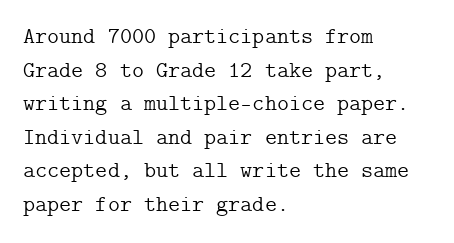
Q: Is the text bold? A: No.
Q: Is the text italic (slanted)? A: No, it is upright.
Q: Is the text underlined? A: No.
Q: How is the paragraph aligned? A: Left-aligned.
Q: Is the spacing between letters normal or unusually wide? A: Normal.
Q: Is the spacing between lines tight, normal or loose? A: Normal.
